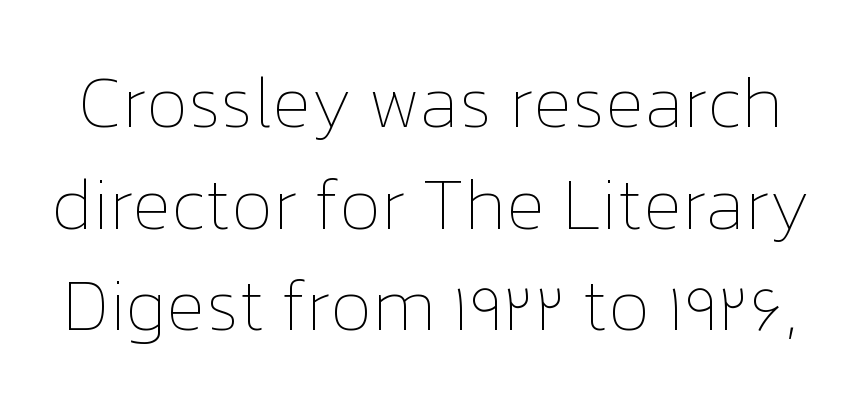
{"italic": "no", "bold": "no", "weight": "thin", "width": "normal", "stroke_contrast": "low", "x_height": "medium", "monospaced": "no", "underline": "no", "line_spacing": "normal", "line_spacing_ratio": 1.41, "letter_spacing": "normal", "letter_spacing_em": 0.0, "glyph_px": 72}
